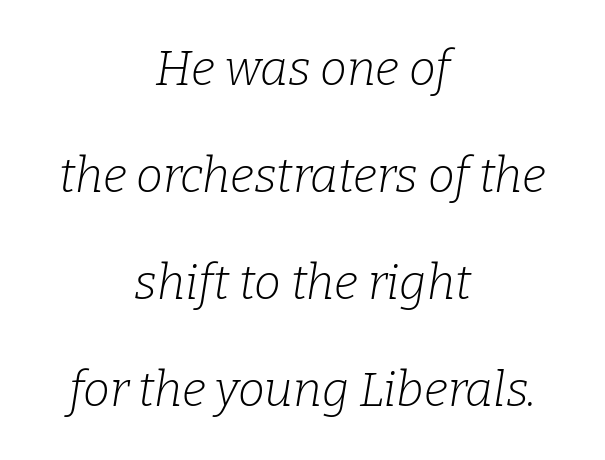
The typeface has the unassuming heft of standard copy or less. The area under the type is left untouched. In terms of leading, this rendering errs on the spacious side. Looks like regular typesetting: each glyph gets only the width it needs.
